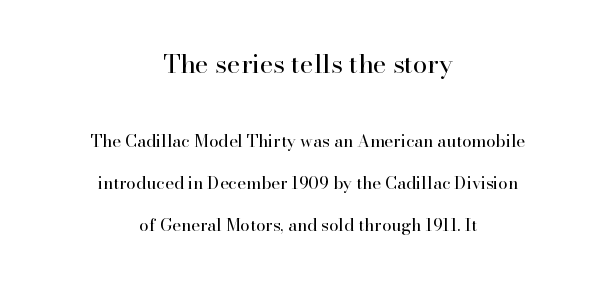
{"italic": "no", "bold": "no", "underline": "no", "align": "center", "line_spacing": "loose", "line_spacing_ratio": 2.45, "letter_spacing": "normal", "letter_spacing_em": 0.0, "larger_block": "first", "size_ratio": 1.53, "glyph_px": 26}
